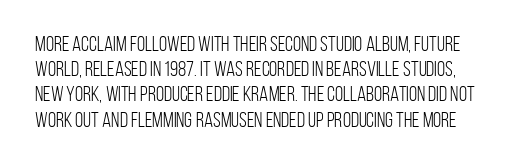
{"italic": "no", "bold": "no", "underline": "no", "line_spacing_ratio": 1.2, "letter_spacing": "normal", "letter_spacing_em": 0.0, "glyph_px": 21}
